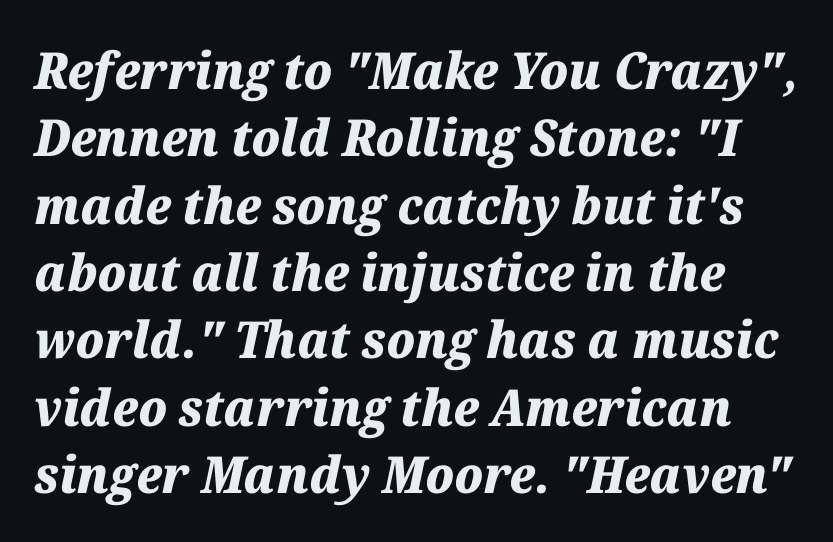
The gap between lines stays unmarked. The letters advance in unequal steps, a hallmark of proportional type. A typesetter would call this leading conventional body-copy spacing. On the weight axis this lands at bold, roughly 700. The passage shown has conventional tracking throughout. These lines were composed using italics.
